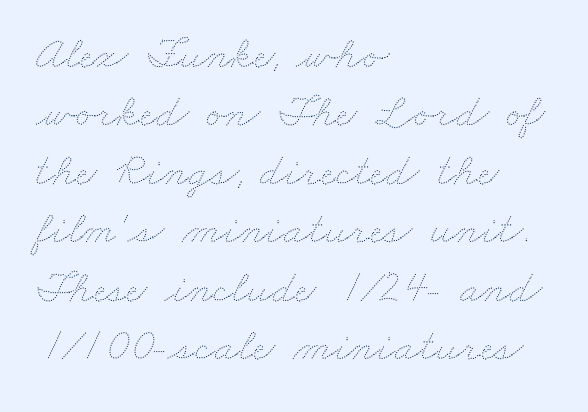
Q: Is the text bold? A: No.
Q: Is the text underlined? A: No.
Q: How is the paragraph aligned? A: Left-aligned.
Q: Is the spacing between letters normal or unusually wide? A: Normal.
Q: Is the spacing between lines tight, normal or loose? A: Normal.
Q: Width (condensed, normal, or wide)? A: Wide.
Q: Stroke contrast? A: Medium.
Q: x-height? A: Small.
Q: Monospaced? A: No.
